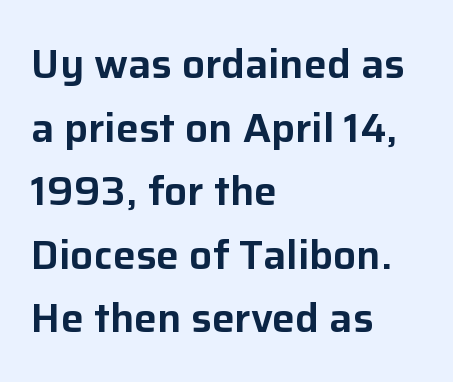
No word sits above an underline. One-word summary of the alignment: left. The gaps between neighbouring characters are ordinary and unremarkable. Horizontal bands of white between lines are of average thickness. The text was rendered using a sans face with plain stroke endings.
